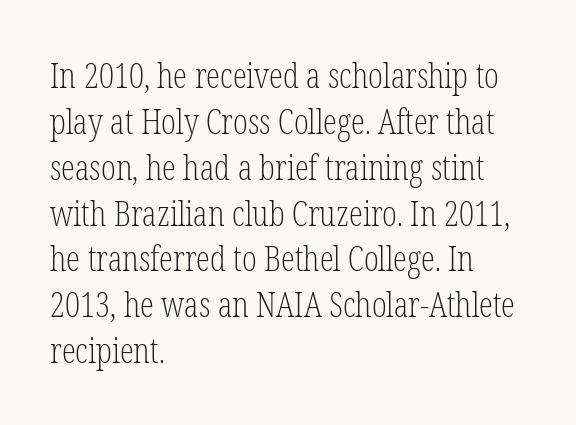
The image shows 35 px light, condensed serif type, upright; set left-aligned, normal line spacing (1.31x), normal letter spacing, not underlined; low stroke contrast and a medium x-height.
